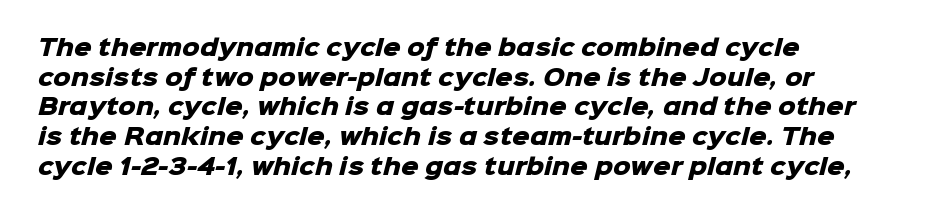
{"bold": "yes", "underline": "no", "align": "left", "line_spacing": "normal", "line_spacing_ratio": 1.35, "letter_spacing": "normal", "letter_spacing_em": 0.0, "glyph_px": 22}
